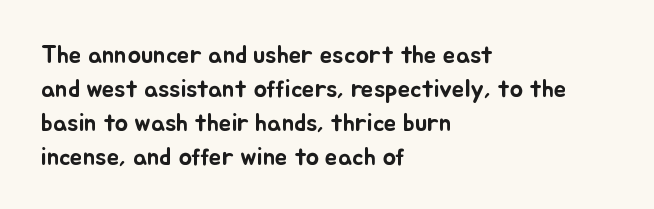
{"italic": "no", "underline": "no", "align": "left", "line_spacing": "normal", "line_spacing_ratio": 1.36, "letter_spacing": "normal", "letter_spacing_em": 0.0, "glyph_px": 25}
